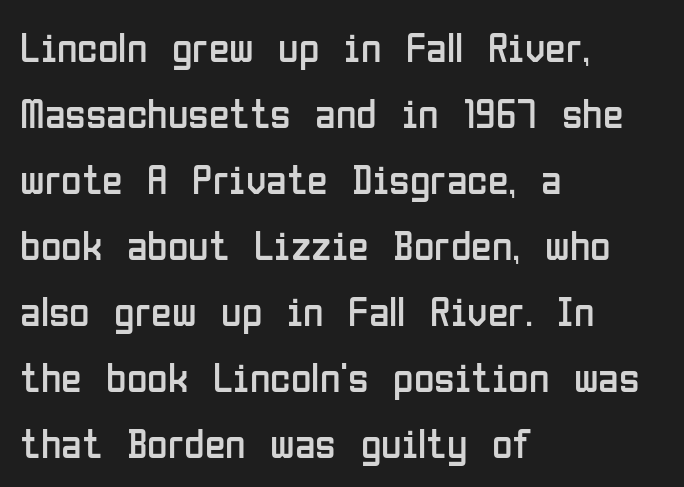
The image shows 42 px regular-weight, condensed sans-serif type, upright; set left-aligned, normal line spacing (1.57x), normal letter spacing, not underlined; low stroke contrast and a medium x-height.
